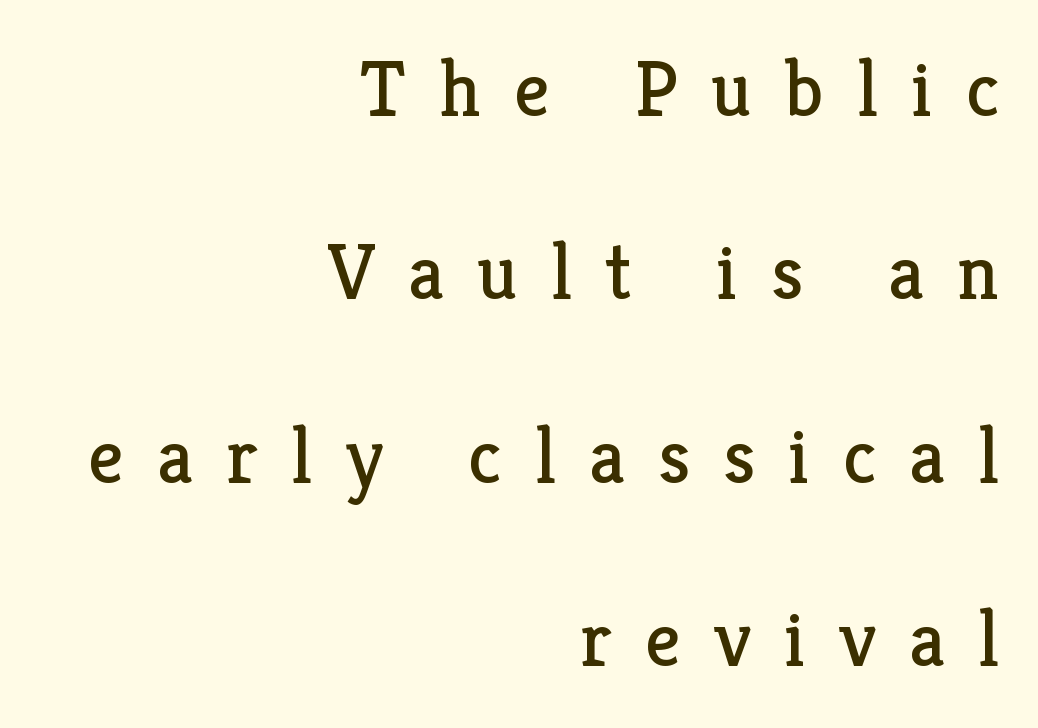
{"serif": "yes", "italic": "no", "bold": "no", "weight": "regular", "width": "normal", "stroke_contrast": "low", "x_height": "medium", "monospaced": "no", "underline": "no", "align": "right", "line_spacing": "loose", "line_spacing_ratio": 2.32, "letter_spacing": "wide", "letter_spacing_em": 0.42, "glyph_px": 79}
